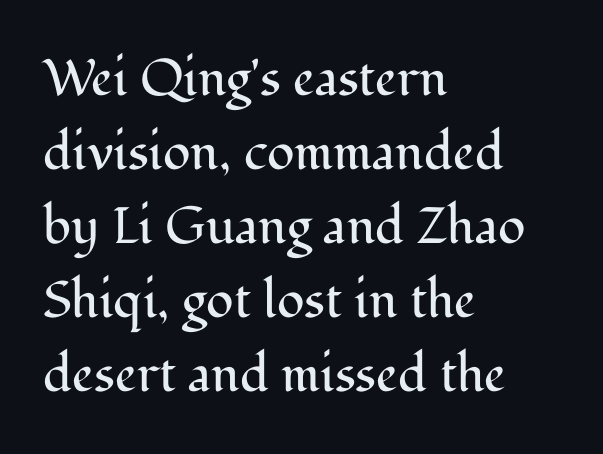
Vertical stems look standard width or narrower in stroke. Check the space under the baseline: it is left empty. Horizontally, the lines are justified to the leading edge only. Varying glyph widths throughout — classic text-font behaviour. Tracking value appears to be zero — textbook default spacing. Vertically, the passage feels balanced, rows spaced as you'd expect.
